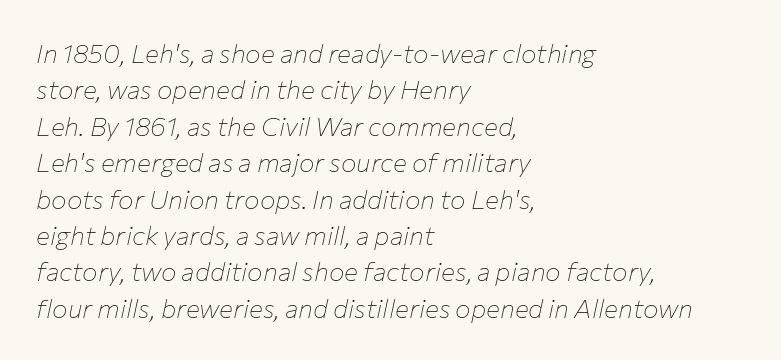
The image shows 26 px text type, italic (leaning right); set left-aligned, normal line spacing (1.4x), normal letter spacing, not underlined.
